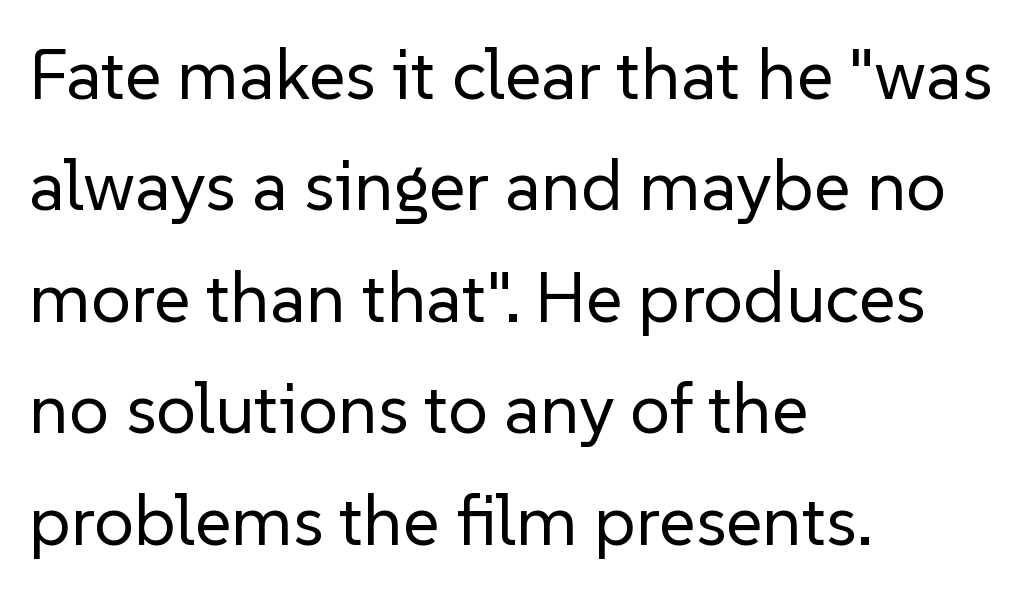
The rendering keeps characters at their native spacing. The axis of the letterforms is exactly vertical. In CSS terms this would be text-align: left. A typesetter would call this proportional, since set widths differ per character. Stems here are at most as thick as an everyday book face. Horizontal bands of white between lines are of average thickness.
